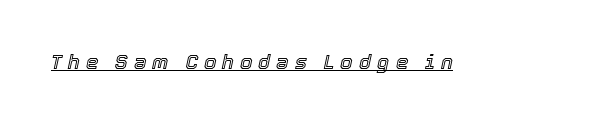
Q: Is the text italic (slanted)? A: Yes, it leans right by about 12 degrees.
Q: Is the text underlined? A: Yes.
Q: Is the spacing between letters normal or unusually wide? A: Unusually wide.
